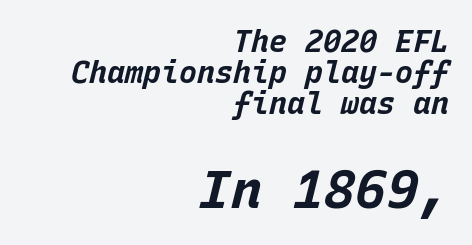
The image shows 52 px bold type, italic (leaning right), monospaced; set right-aligned, tight line spacing (1.04x), normal letter spacing, not underlined; the second (bottom) block is 1.73x larger; low stroke contrast and a large x-height.
